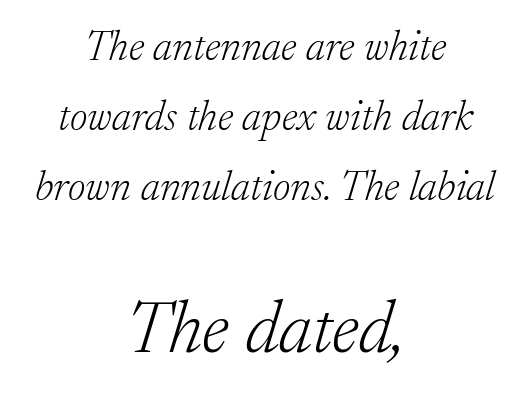
Q: Is the text bold? A: No.
Q: Is the text italic (slanted)? A: Yes, it leans right by about 17 degrees.
Q: Is the typeface a serif or a sans-serif typeface? A: Serif.
Q: Is the text underlined? A: No.
Q: How is the paragraph aligned? A: Centered.
Q: Is the spacing between letters normal or unusually wide? A: Normal.
Q: Is the spacing between lines tight, normal or loose? A: Normal.
Q: Which block of text is set in a larger size, the first (top) or the second (bottom)? A: The second (bottom) one.
Q: Width (condensed, normal, or wide)? A: Normal.
Q: Stroke contrast? A: Low.
Q: x-height? A: Medium.
Q: Monospaced? A: No.
